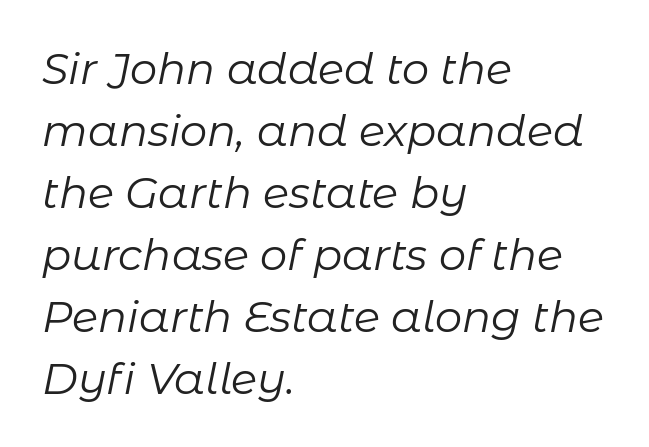
Q: Is the text bold? A: No.
Q: Is the text italic (slanted)? A: Yes, it leans right by about 11 degrees.
Q: Is the text underlined? A: No.
Q: How is the paragraph aligned? A: Left-aligned.
Q: Is the spacing between letters normal or unusually wide? A: Normal.
Q: Is the spacing between lines tight, normal or loose? A: Normal.
Q: Width (condensed, normal, or wide)? A: Normal.
Q: Stroke contrast? A: Low.
Q: x-height? A: Medium.
Q: Monospaced? A: No.
